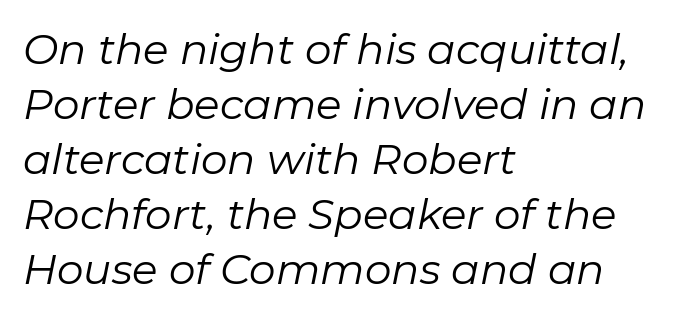
Q: Is the text bold? A: No.
Q: Is the text italic (slanted)? A: Yes, it leans right by about 11 degrees.
Q: Is the text underlined? A: No.
Q: How is the paragraph aligned? A: Left-aligned.
Q: Is the spacing between letters normal or unusually wide? A: Normal.
Q: Is the spacing between lines tight, normal or loose? A: Normal.
Q: Width (condensed, normal, or wide)? A: Normal.
Q: Stroke contrast? A: Low.
Q: x-height? A: Medium.
Q: Monospaced? A: No.
